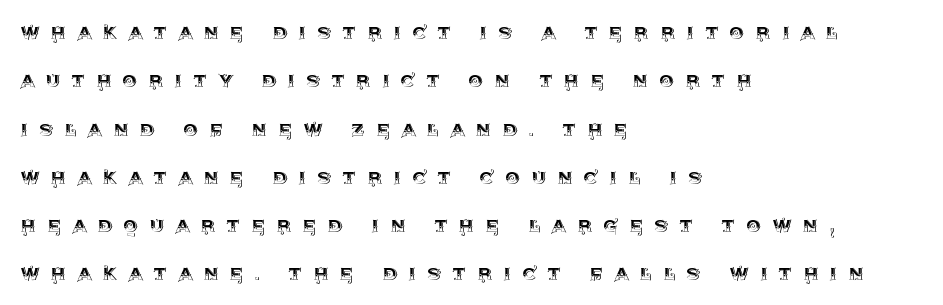
{"italic": "no", "underline": "no", "align": "left", "line_spacing": "loose", "line_spacing_ratio": 2.1, "letter_spacing": "wide", "letter_spacing_em": 0.5, "glyph_px": 23}
